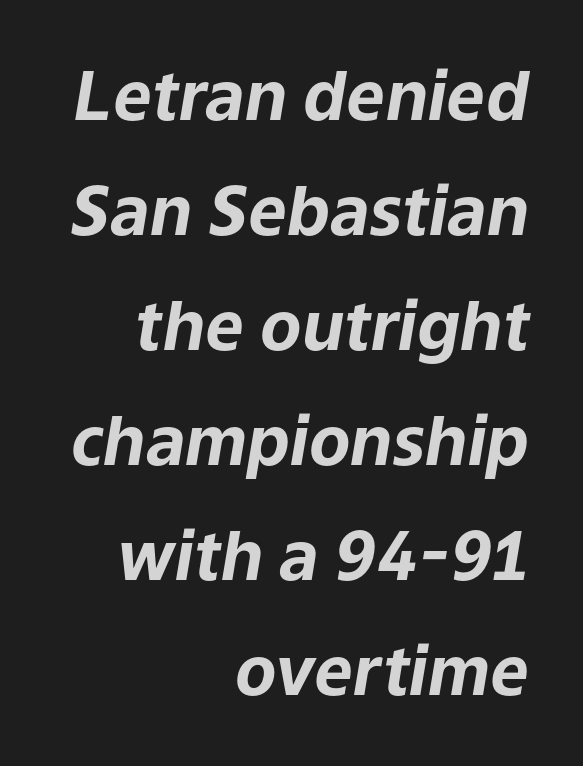
{"italic": "yes", "lean": "right", "slant_degrees": 9, "bold": "yes", "weight": "bold", "width": "normal", "stroke_contrast": "low", "x_height": "medium", "monospaced": "no", "underline": "no", "align": "right", "line_spacing": "normal", "line_spacing_ratio": 1.69, "letter_spacing": "normal", "letter_spacing_em": 0.0, "glyph_px": 68}
